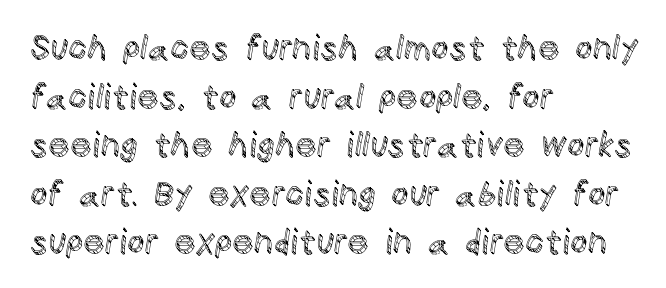
{"width": "normal", "x_height": "large", "monospaced": "no", "underline": "no", "align": "left", "line_spacing": "normal", "line_spacing_ratio": 1.43, "letter_spacing": "normal", "letter_spacing_em": 0.0, "glyph_px": 34}
